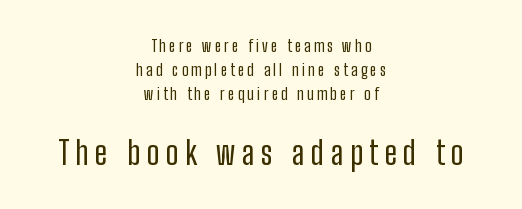
The image shows 32 px regular-weight, condensed sans-serif type, upright; set centered, normal line spacing (1.49x), unusually wide letter spacing (+0.2 em), not underlined; the second (bottom) block is 2.0x larger; low stroke contrast and a medium x-height.
